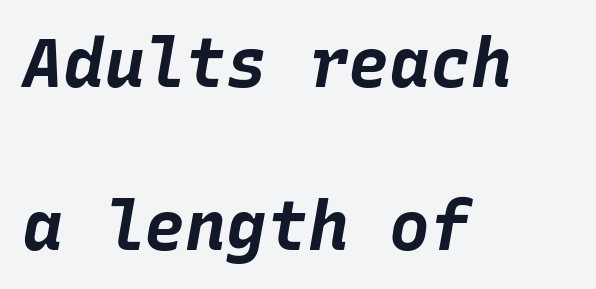
{"italic": "yes", "lean": "right", "slant_degrees": 10, "bold": "yes", "weight": "bold", "width": "normal", "stroke_contrast": "low", "x_height": "large", "monospaced": "yes", "underline": "no", "align": "left", "line_spacing": "loose", "line_spacing_ratio": 2.39, "letter_spacing": "normal", "letter_spacing_em": 0.0, "glyph_px": 68}
